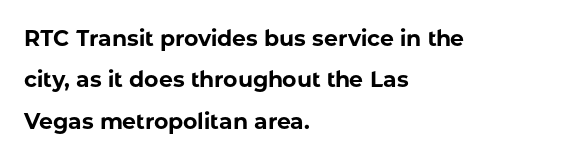
The image shows 22 px bold type, upright; set left-aligned, line spacing 1.88x, normal letter spacing, not underlined.
